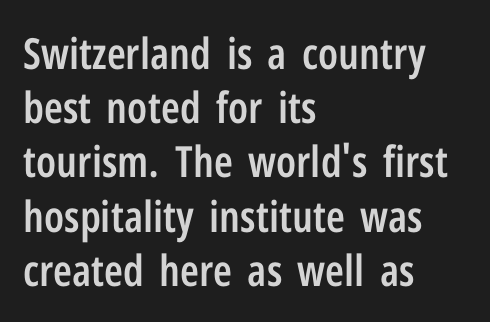
The space beneath each line is pristine and unruled. Grotesque or geometric, the face here clearly has no serifs. The line-height multiplier appears to be the usual default. There is no visible air inserted between adjacent glyphs. This is moderately heavy type, rendered in semibold.
